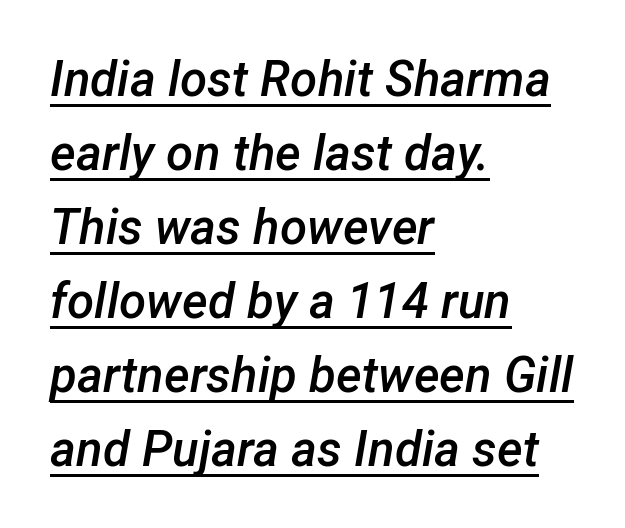
{"italic": "yes", "lean": "right", "slant_degrees": 12, "bold": "semi", "weight": "semibold", "width": "normal", "stroke_contrast": "low", "x_height": "medium", "monospaced": "no", "underline": "yes", "align": "left", "line_spacing": "normal", "line_spacing_ratio": 1.51, "letter_spacing": "normal", "letter_spacing_em": 0.0, "glyph_px": 49}
